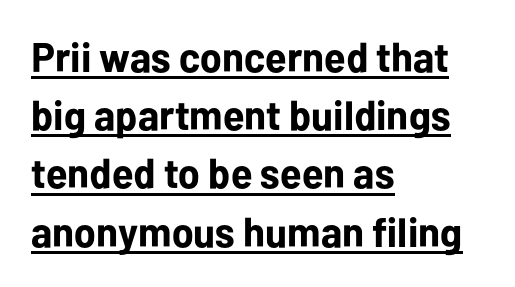
The image shows 41 px bold sans-serif type, upright; set left-aligned, normal line spacing (1.42x), normal letter spacing, underlined; low stroke contrast and a medium x-height.
